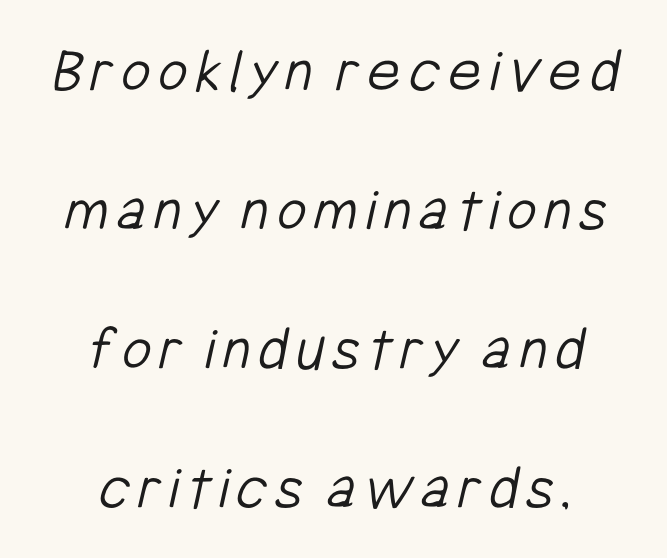
Q: Is the text bold? A: No.
Q: Is the typeface a serif or a sans-serif typeface? A: Sans-serif.
Q: Is the text underlined? A: No.
Q: How is the paragraph aligned? A: Centered.
Q: Is the spacing between lines tight, normal or loose? A: Loose.
Q: Width (condensed, normal, or wide)? A: Condensed.
Q: Stroke contrast? A: Low.
Q: x-height? A: Medium.
Q: Monospaced? A: No.
